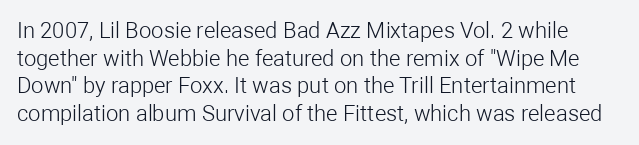
The passage shown has conventional tracking throughout. Ordinary non-slanted type is in use. Heft: none added — not bold. The baseline area is clear. Line spacing here is normal.
